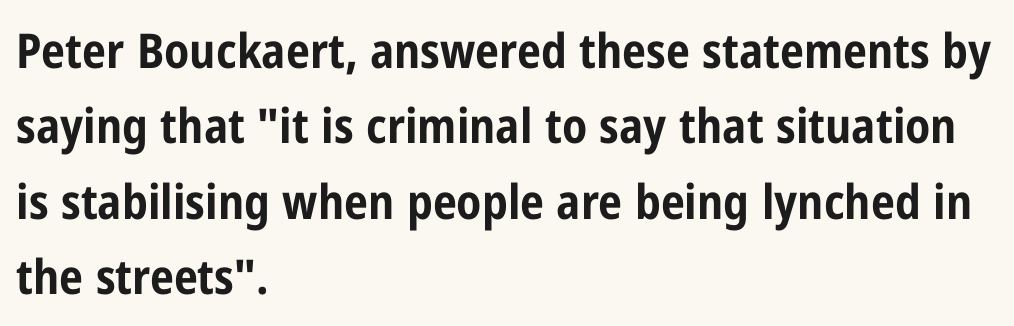
{"serif": "no", "italic": "no", "bold": "yes", "weight": "bold", "width": "condensed", "stroke_contrast": "low", "x_height": "medium", "monospaced": "no", "underline": "no", "align": "left", "line_spacing": "normal", "line_spacing_ratio": 1.57, "letter_spacing": "normal", "letter_spacing_em": 0.0, "glyph_px": 48}
